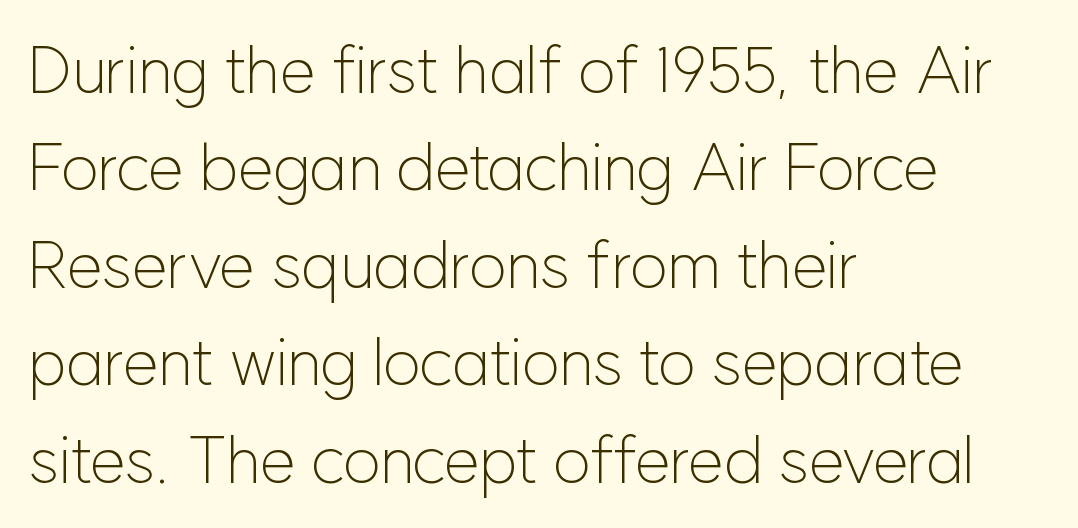
Q: Is the text bold? A: No.
Q: Is the text italic (slanted)? A: No, it is upright.
Q: Is the typeface a serif or a sans-serif typeface? A: Sans-serif.
Q: Is the text underlined? A: No.
Q: How is the paragraph aligned? A: Left-aligned.
Q: Is the spacing between letters normal or unusually wide? A: Normal.
Q: Is the spacing between lines tight, normal or loose? A: Normal.
Q: Width (condensed, normal, or wide)? A: Normal.
Q: Stroke contrast? A: Low.
Q: x-height? A: Medium.
Q: Monospaced? A: No.
